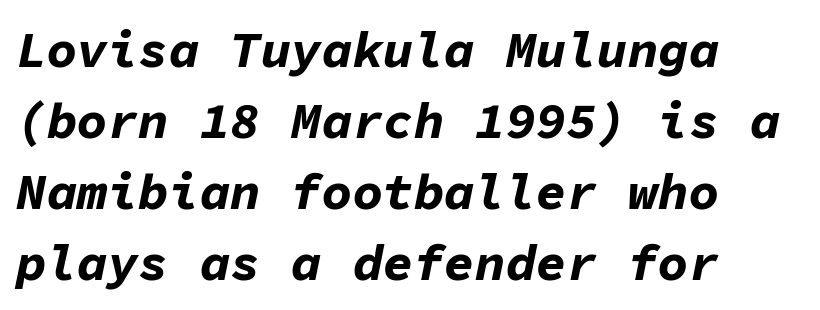
{"italic": "yes", "lean": "right", "slant_degrees": 11, "bold": "yes", "weight": "bold", "width": "normal", "stroke_contrast": "low", "x_height": "medium", "monospaced": "yes", "underline": "no", "align": "left", "line_spacing": "normal", "line_spacing_ratio": 1.39, "letter_spacing": "normal", "letter_spacing_em": 0.0, "glyph_px": 51}
